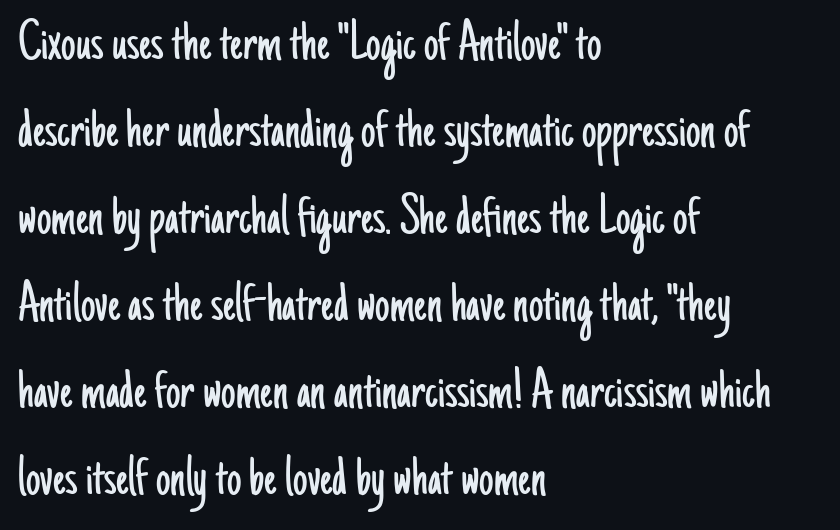
The image shows 58 px light, condensed sans-serif type, upright; set left-aligned, normal line spacing (1.5x), normal letter spacing, not underlined; low stroke contrast and a small x-height.
